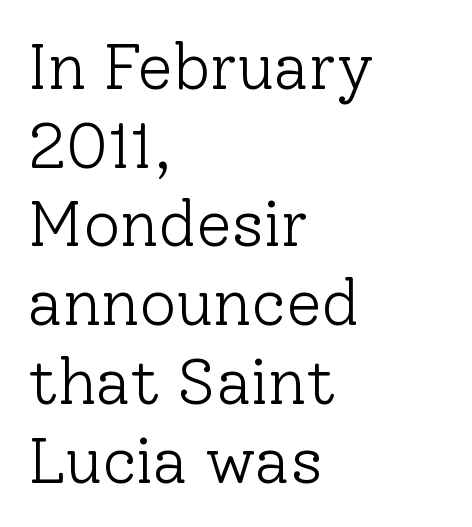
{"serif": "yes", "italic": "no", "bold": "no", "weight": "light", "width": "normal", "stroke_contrast": "low", "x_height": "medium", "monospaced": "no", "underline": "no", "align": "left", "line_spacing_ratio": 1.23, "letter_spacing": "normal", "letter_spacing_em": 0.0, "glyph_px": 64}
